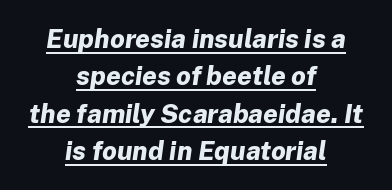
Each glyph is drawn with heavy, bold strokes. Compared with typical paragraphs, the rows here are spaced about the same. A typographer would call this underscored text. Slanted lettering throughout. You could call the tracking neutral — neither tight nor loose. Centered paragraph, ragged on both sides.
